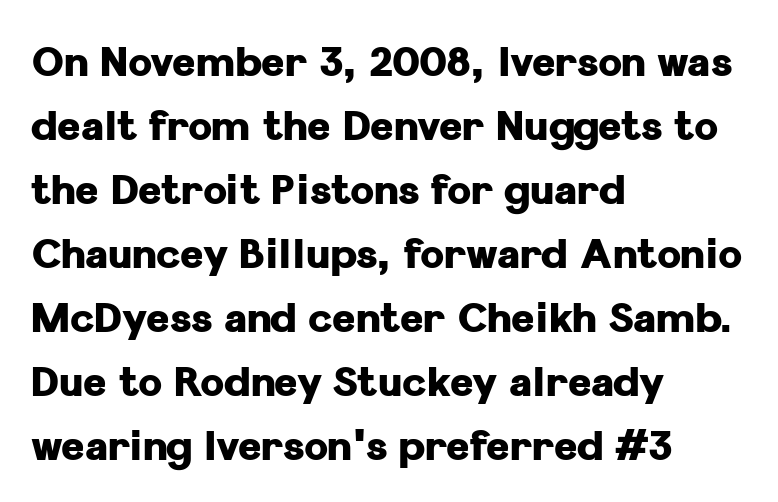
Each letter's strokes conclude bluntly, with no projecting serifs. The lines sit at an ordinary, default distance from one another. The sample has been set heavy, in full bold. The string is rendered with underlining switched off. Is there any slant? The stems are plumb. The type is set solid horizontally, with unmodified tracking.
